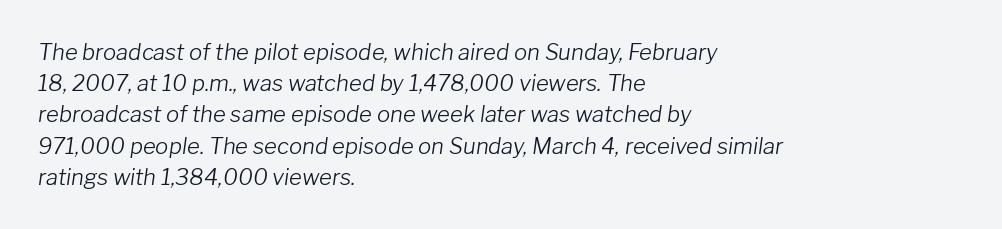
Q: Is the text bold? A: No.
Q: Is the text italic (slanted)? A: Yes, it leans right by about 8 degrees.
Q: Is the text underlined? A: No.
Q: How is the paragraph aligned? A: Left-aligned.
Q: Is the spacing between letters normal or unusually wide? A: Normal.
Q: Is the spacing between lines tight, normal or loose? A: Normal.
